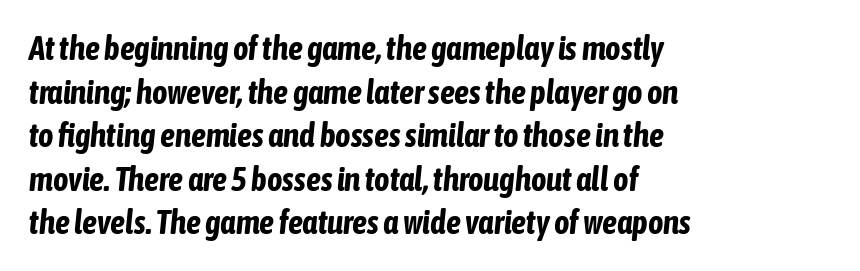
The image shows 33 px bold, condensed type, italic (leaning right); set left-aligned, normal line spacing (1.32x), normal letter spacing, not underlined; low stroke contrast and a medium x-height.
